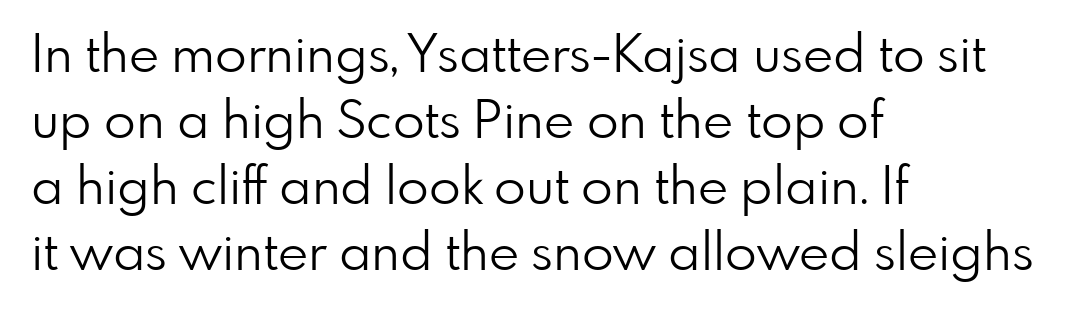
Q: Is the text bold? A: No.
Q: Is the text italic (slanted)? A: No, it is upright.
Q: Is the typeface a serif or a sans-serif typeface? A: Sans-serif.
Q: Is the text underlined? A: No.
Q: How is the paragraph aligned? A: Left-aligned.
Q: Is the spacing between letters normal or unusually wide? A: Normal.
Q: Is the spacing between lines tight, normal or loose? A: Normal.
Q: Width (condensed, normal, or wide)? A: Normal.
Q: Stroke contrast? A: Low.
Q: x-height? A: Small.
Q: Monospaced? A: No.
